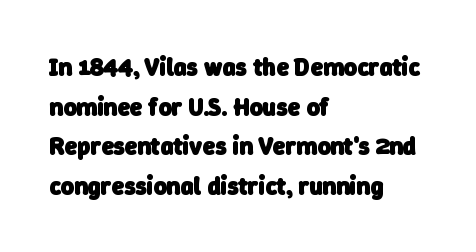
The image shows 25 px bold type; set left-aligned, normal line spacing (1.59x), normal letter spacing, not underlined.
